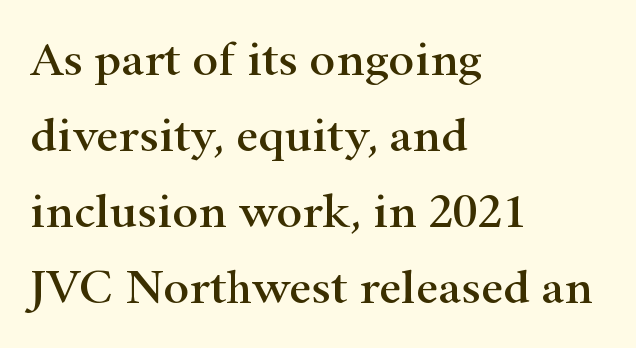
The image shows 49 px wide serif type, upright; set left-aligned, normal line spacing (1.55x), normal letter spacing, not underlined; high stroke contrast and a small x-height.
